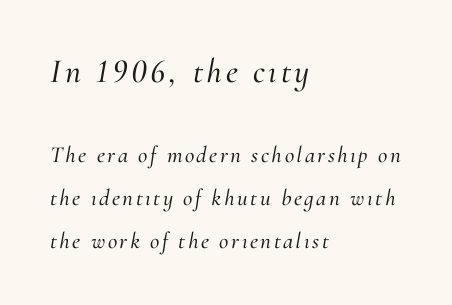
The image shows 34 px serif type, italic (leaning right); set left-aligned, line spacing 1.86x, not underlined; the first (top) block is 1.48x larger; medium stroke contrast and a small x-height.
